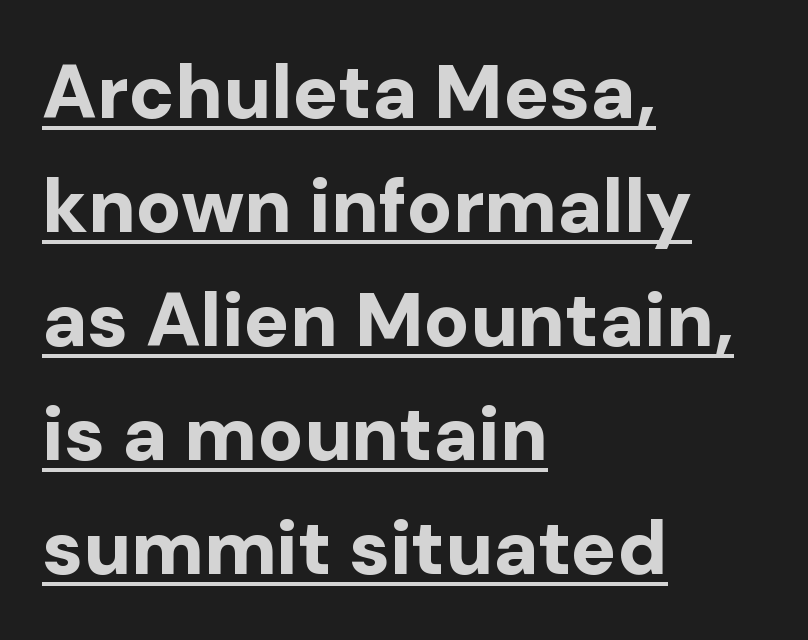
Q: Is the text bold? A: Yes.
Q: Is the text italic (slanted)? A: No, it is upright.
Q: Is the typeface a serif or a sans-serif typeface? A: Sans-serif.
Q: Is the text underlined? A: Yes.
Q: How is the paragraph aligned? A: Left-aligned.
Q: Is the spacing between letters normal or unusually wide? A: Normal.
Q: Is the spacing between lines tight, normal or loose? A: Normal.
Q: Width (condensed, normal, or wide)? A: Normal.
Q: Stroke contrast? A: Low.
Q: x-height? A: Medium.
Q: Monospaced? A: No.
